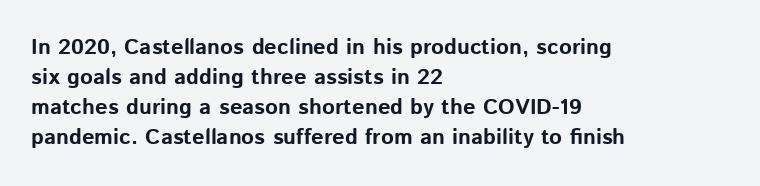
Q: Is the text bold? A: Yes.
Q: Is the text italic (slanted)? A: No, it is upright.
Q: Is the text underlined? A: No.
Q: How is the paragraph aligned? A: Left-aligned.
Q: Is the spacing between letters normal or unusually wide? A: Normal.
Q: Is the spacing between lines tight, normal or loose? A: Normal.
